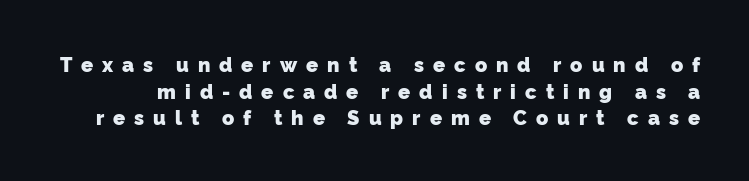
The image shows 20 px bold type; set normal line spacing (1.33x), unusually wide letter spacing (+0.45 em), not underlined.
